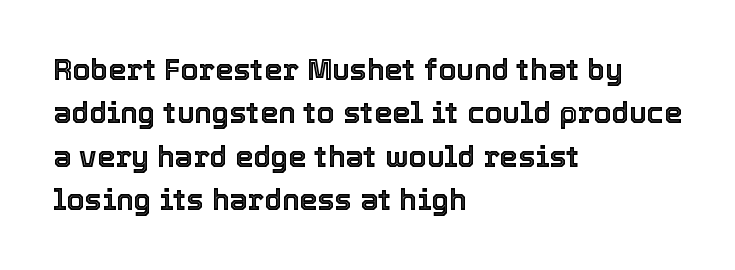
{"italic": "no", "width": "normal", "x_height": "medium", "monospaced": "no", "underline": "no", "align": "left", "line_spacing": "normal", "line_spacing_ratio": 1.5, "letter_spacing": "normal", "letter_spacing_em": 0.0, "glyph_px": 29}
